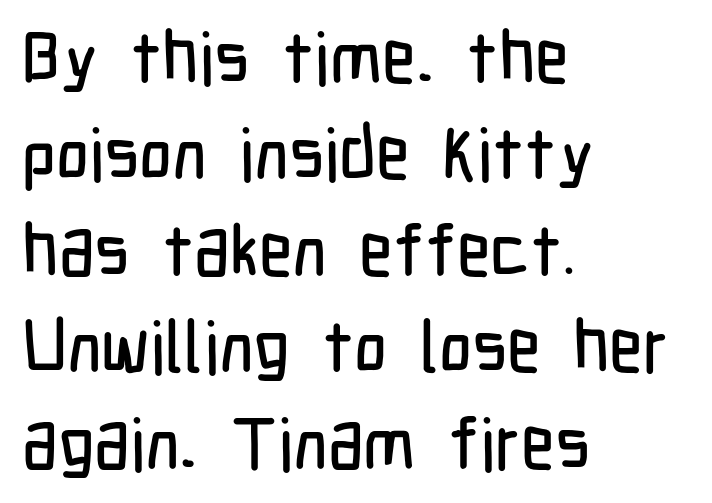
Notice how the stems are strictly vertical — no italics here. The passage shown has conventional tracking throughout. Beneath every word, the page is bare. Looks like regular typesetting: each glyph gets only the width it needs. The rag falls on the right side of this text block.
